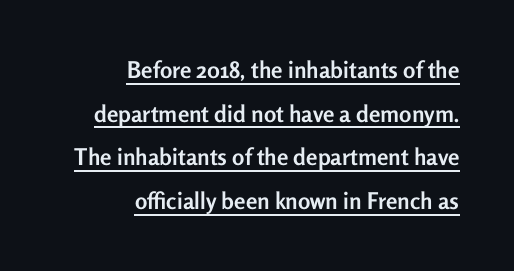
{"italic": "no", "bold": "yes", "underline": "yes", "align": "right", "line_spacing": "loose", "line_spacing_ratio": 1.9, "letter_spacing": "normal", "letter_spacing_em": 0.0, "glyph_px": 23}
